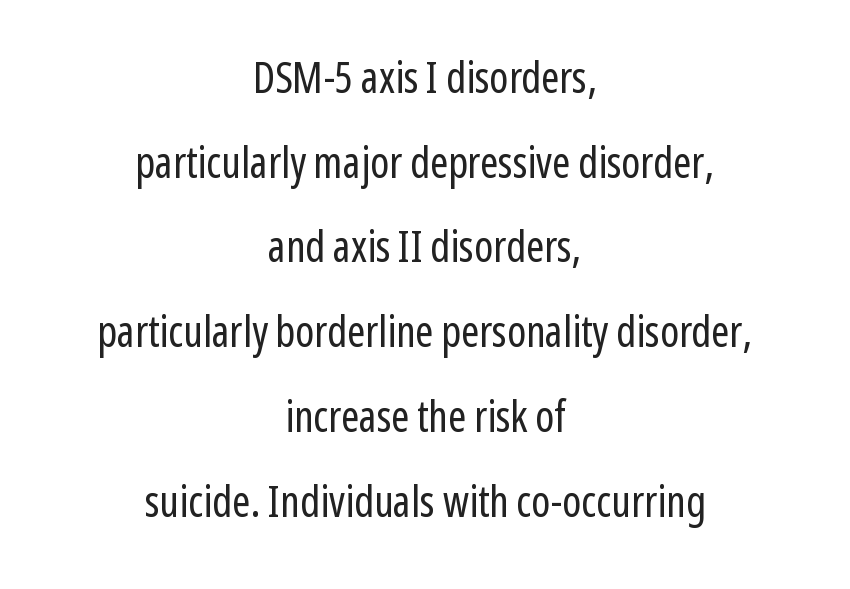
Q: Is the text bold? A: No.
Q: Is the text italic (slanted)? A: No, it is upright.
Q: Is the typeface a serif or a sans-serif typeface? A: Sans-serif.
Q: Is the text underlined? A: No.
Q: How is the paragraph aligned? A: Centered.
Q: Is the spacing between letters normal or unusually wide? A: Normal.
Q: Is the spacing between lines tight, normal or loose? A: Loose.
Q: Width (condensed, normal, or wide)? A: Condensed.
Q: Stroke contrast? A: Low.
Q: x-height? A: Medium.
Q: Monospaced? A: No.
